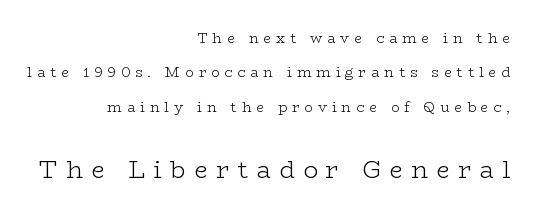
The image shows 24 px text type, upright; set right-aligned, loose line spacing (2.46x), unusually wide letter spacing (+0.35 em), not underlined; the second (bottom) block is 1.71x larger.
